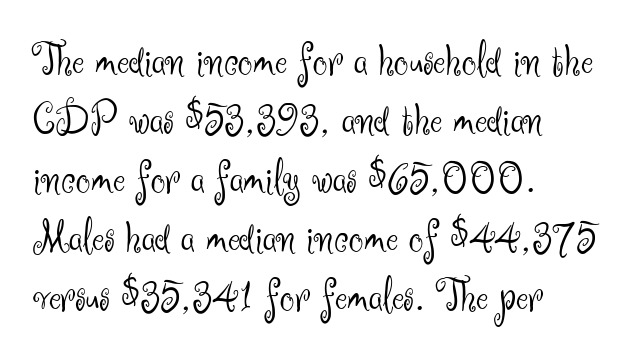
The image shows 46 px light sans-serif type, upright; set left-aligned, normal line spacing (1.28x), normal letter spacing, not underlined; medium stroke contrast and a small x-height.
